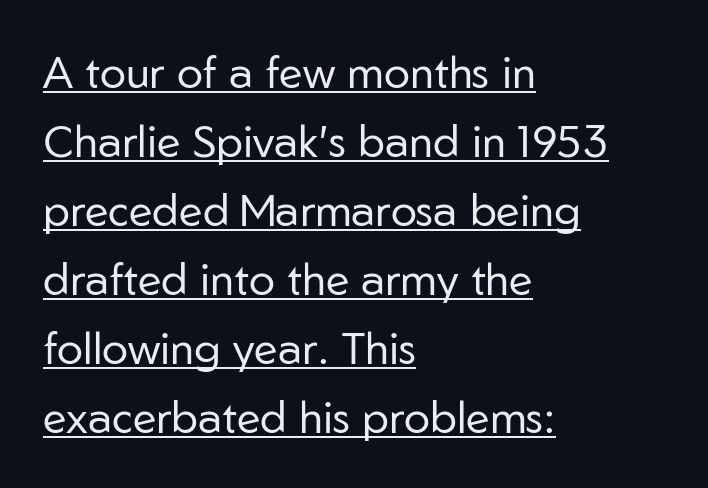
Q: Is the text bold? A: No.
Q: Is the text italic (slanted)? A: No, it is upright.
Q: Is the typeface a serif or a sans-serif typeface? A: Sans-serif.
Q: Is the text underlined? A: Yes.
Q: How is the paragraph aligned? A: Left-aligned.
Q: Is the spacing between letters normal or unusually wide? A: Normal.
Q: Is the spacing between lines tight, normal or loose? A: Normal.
Q: Width (condensed, normal, or wide)? A: Normal.
Q: Stroke contrast? A: Low.
Q: x-height? A: Medium.
Q: Monospaced? A: No.
